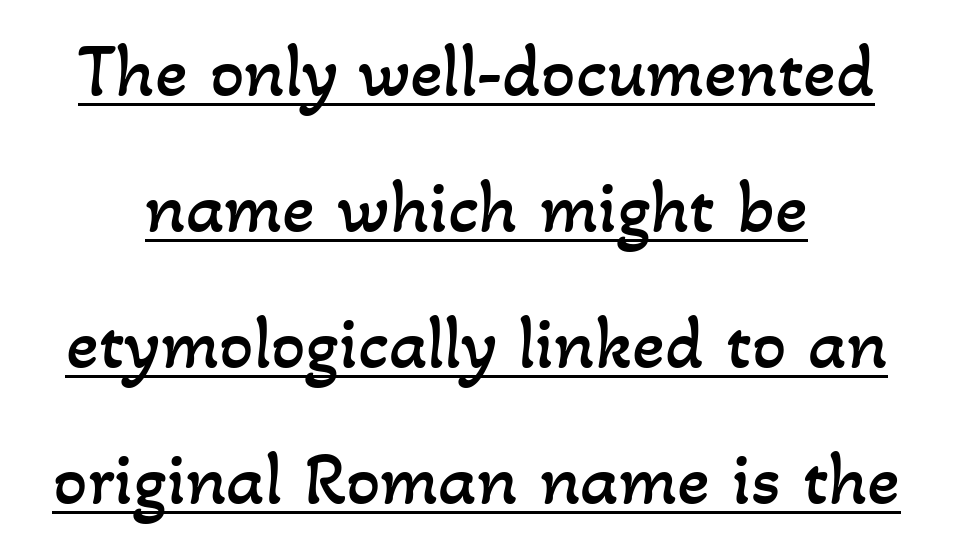
Is there an underline? Yes — a line sits under the letters. Stems and bowls with no extra thickness — not bold. Note the varied advance widths — an 'i' is clearly narrower than an 'm'. Inter-character spacing is left at the font's built-in metrics.
